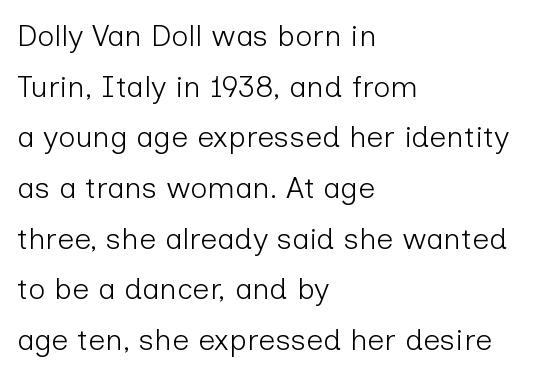
The letterforms sit at book weight or below. The rendering shows plain stroke endings on the letterforms — a sans-serif design. Just letters on the line, the space beneath them empty. Tall strokes in this sample are plumb rather than angled.
